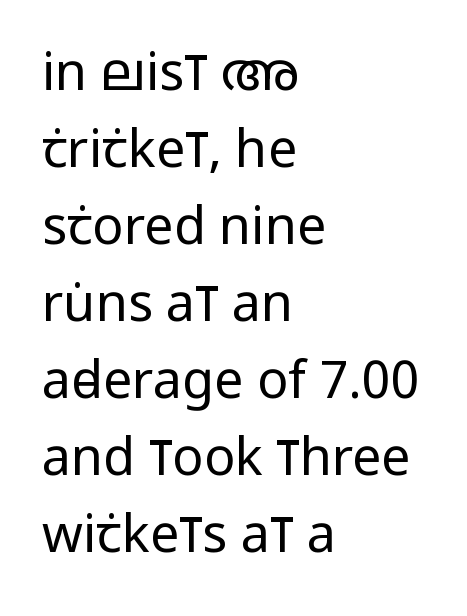
Q: Is the text bold? A: No.
Q: Is the text italic (slanted)? A: No, it is upright.
Q: Is the typeface a serif or a sans-serif typeface? A: Sans-serif.
Q: Is the text underlined? A: No.
Q: How is the paragraph aligned? A: Left-aligned.
Q: Is the spacing between letters normal or unusually wide? A: Normal.
Q: Is the spacing between lines tight, normal or loose? A: Normal.
Q: Width (condensed, normal, or wide)? A: Condensed.
Q: Stroke contrast? A: Low.
Q: x-height? A: Large.
Q: Monospaced? A: No.
